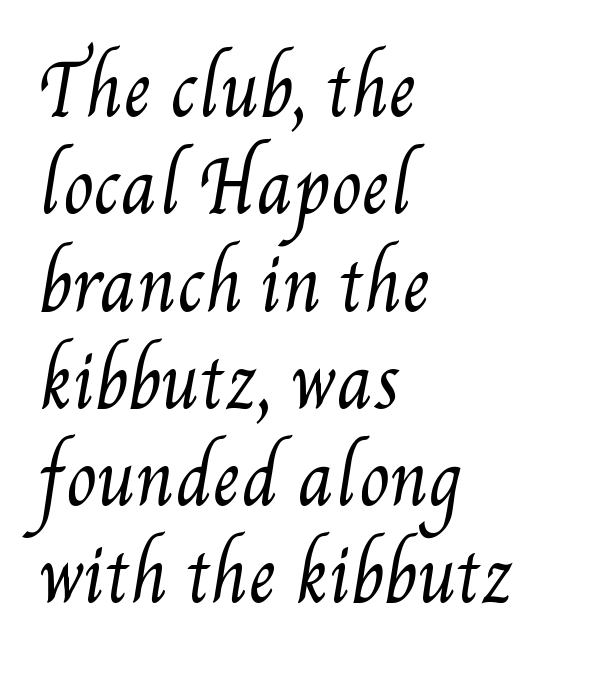
{"bold": "no", "weight": "regular", "width": "condensed", "stroke_contrast": "medium", "x_height": "small", "monospaced": "no", "underline": "no", "align": "left", "line_spacing": "normal", "line_spacing_ratio": 1.39, "letter_spacing": "normal", "letter_spacing_em": 0.0, "glyph_px": 70}
